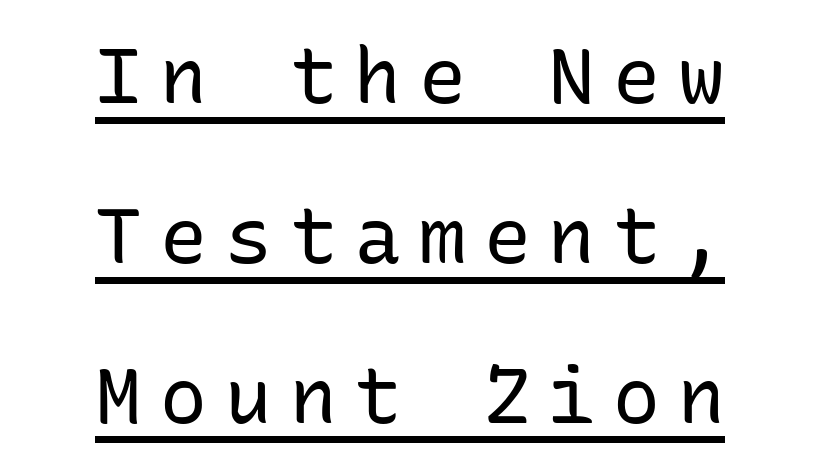
{"serif": "no", "italic": "no", "bold": "no", "weight": "regular", "width": "normal", "stroke_contrast": "low", "x_height": "medium", "monospaced": "yes", "underline": "yes", "align": "center", "line_spacing": "loose", "line_spacing_ratio": 2.05, "letter_spacing": "wide", "letter_spacing_em": 0.23, "glyph_px": 78}
